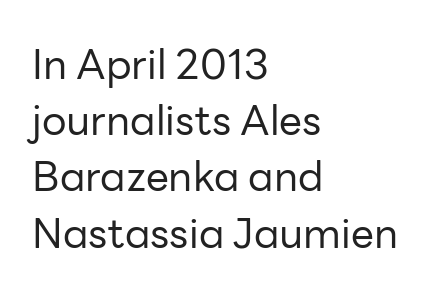
{"serif": "no", "italic": "no", "bold": "no", "weight": "regular", "width": "normal", "stroke_contrast": "low", "x_height": "medium", "monospaced": "no", "underline": "no", "align": "left", "line_spacing": "normal", "line_spacing_ratio": 1.37, "letter_spacing": "normal", "letter_spacing_em": 0.0, "glyph_px": 41}
